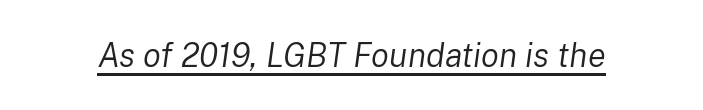
The image shows 33 px regular-weight type, italic (leaning right); set normal letter spacing, underlined; low stroke contrast and a medium x-height.
